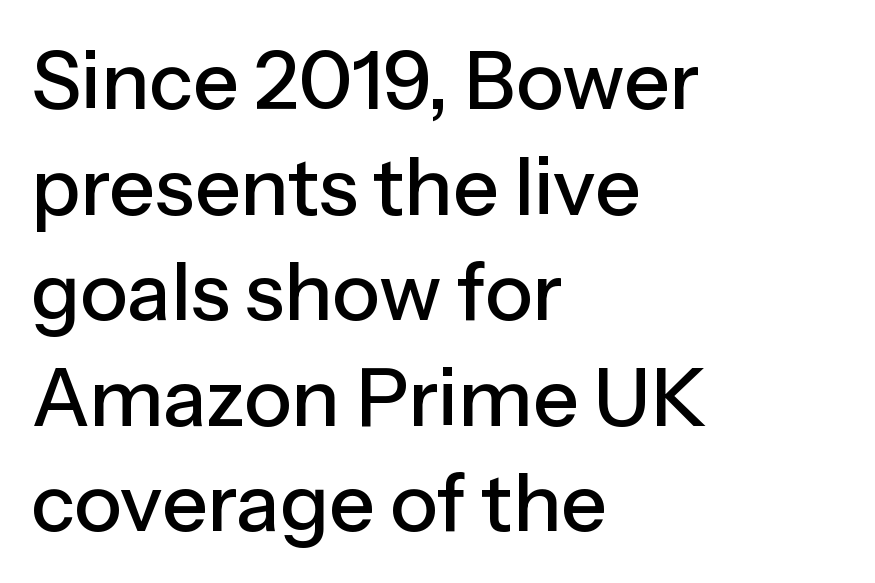
{"serif": "no", "italic": "no", "width": "normal", "stroke_contrast": "low", "x_height": "medium", "monospaced": "no", "underline": "no", "align": "left", "line_spacing": "normal", "line_spacing_ratio": 1.32, "letter_spacing": "normal", "letter_spacing_em": 0.0, "glyph_px": 80}
